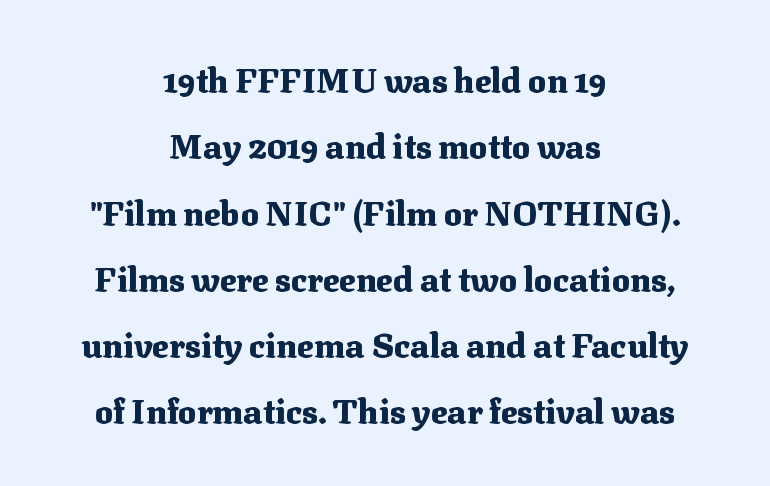
Q: Is the text bold? A: Yes.
Q: Is the text italic (slanted)? A: No, it is upright.
Q: Is the typeface a serif or a sans-serif typeface? A: Serif.
Q: Is the text underlined? A: No.
Q: How is the paragraph aligned? A: Centered.
Q: Is the spacing between letters normal or unusually wide? A: Normal.
Q: Is the spacing between lines tight, normal or loose? A: Loose.
Q: Width (condensed, normal, or wide)? A: Normal.
Q: Stroke contrast? A: Medium.
Q: x-height? A: Medium.
Q: Monospaced? A: No.
